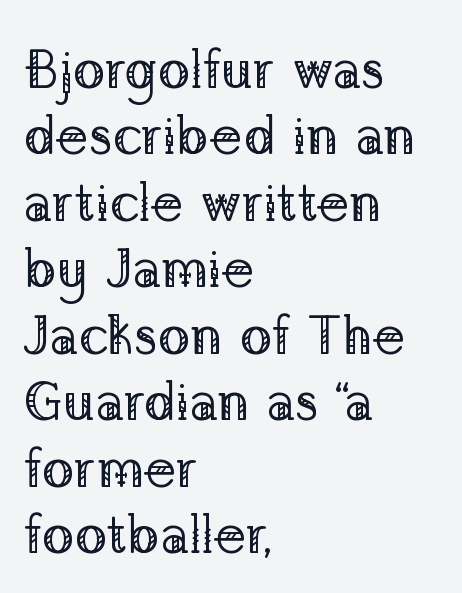
Q: Is the text bold? A: No.
Q: Is the text italic (slanted)? A: No, it is upright.
Q: Is the typeface a serif or a sans-serif typeface? A: Serif.
Q: Is the text underlined? A: No.
Q: How is the paragraph aligned? A: Left-aligned.
Q: Is the spacing between letters normal or unusually wide? A: Normal.
Q: Width (condensed, normal, or wide)? A: Normal.
Q: Stroke contrast? A: Low.
Q: x-height? A: Medium.
Q: Monospaced? A: No.
